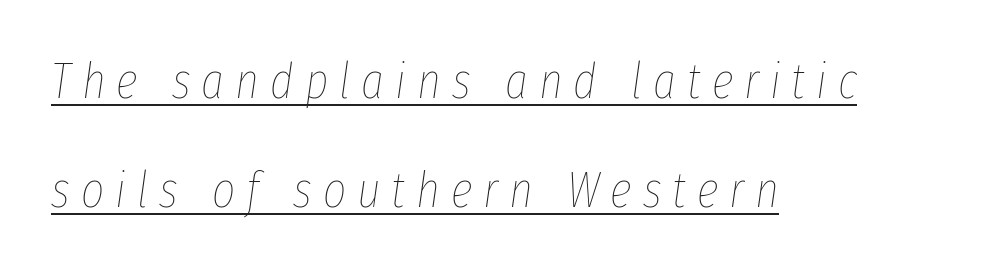
A rule runs beneath these lines of type. Character widths vary here, with narrow letters taking less room than wide ones. This sample is left-justified, so line endings fall wherever the words run out. No chunkiness to these letters — they're not bold. The line texture is sparse and dotted thanks to wide tracking.
